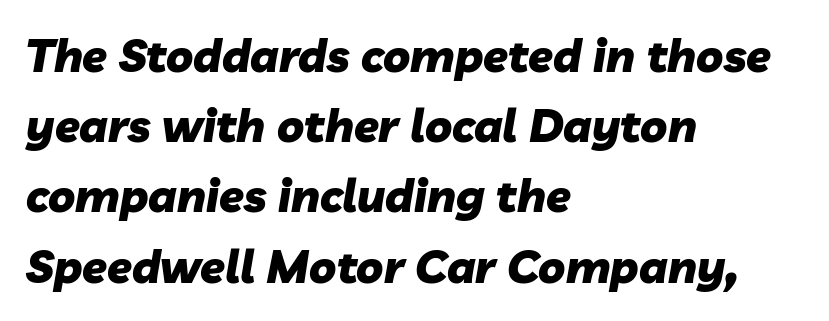
Q: Is the text bold? A: Yes.
Q: Is the text italic (slanted)? A: Yes, it leans right by about 10 degrees.
Q: Is the text underlined? A: No.
Q: How is the paragraph aligned? A: Left-aligned.
Q: Is the spacing between letters normal or unusually wide? A: Normal.
Q: Is the spacing between lines tight, normal or loose? A: Normal.
Q: Width (condensed, normal, or wide)? A: Normal.
Q: Stroke contrast? A: Low.
Q: x-height? A: Medium.
Q: Monospaced? A: No.
